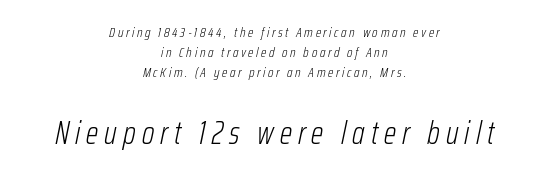
Q: Is the text bold? A: No.
Q: Is the text italic (slanted)? A: Yes, it leans right by about 12 degrees.
Q: Is the text underlined? A: No.
Q: How is the paragraph aligned? A: Centered.
Q: Is the spacing between lines tight, normal or loose? A: Normal.
Q: Which block of text is set in a larger size, the first (top) or the second (bottom)? A: The second (bottom) one.
Q: Width (condensed, normal, or wide)? A: Condensed.
Q: Stroke contrast? A: Low.
Q: x-height? A: Medium.
Q: Monospaced? A: No.
